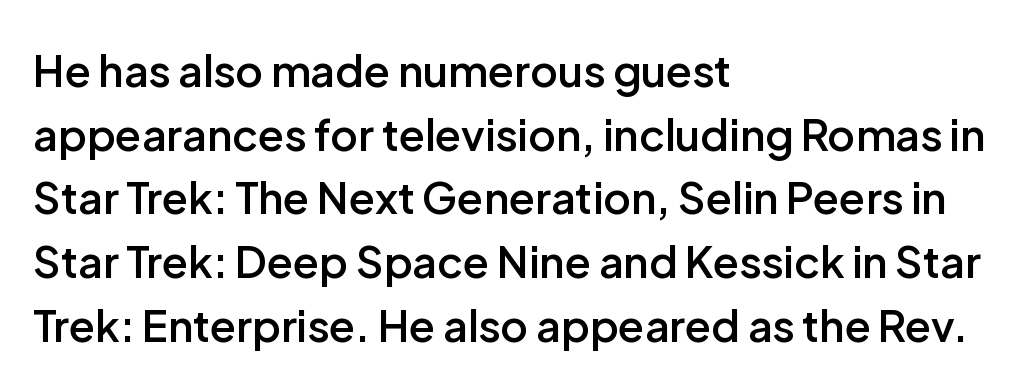
Each letter's strokes conclude bluntly, with no projecting serifs. A fair bit of extra ink — the face is semibold, not bold. The rag falls on the right side of this text block. If you measured baseline to baseline, you'd find a middling distance.
